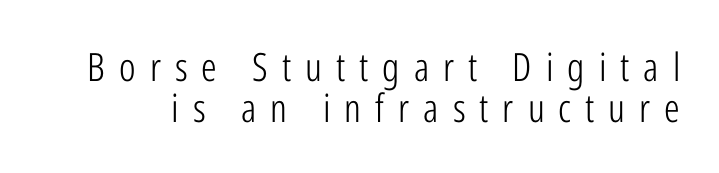
{"serif": "no", "italic": "no", "bold": "no", "weight": "light", "width": "condensed", "stroke_contrast": "low", "x_height": "medium", "monospaced": "no", "underline": "no", "line_spacing": "tight", "line_spacing_ratio": 1.05, "letter_spacing": "wide", "letter_spacing_em": 0.36, "glyph_px": 39}
